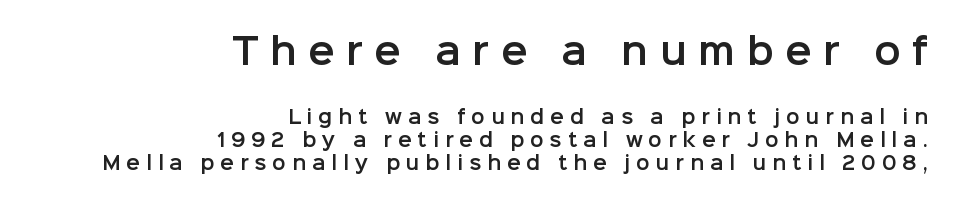
{"serif": "no", "italic": "no", "width": "normal", "stroke_contrast": "low", "x_height": "medium", "monospaced": "no", "underline": "no", "align": "right", "line_spacing": "normal", "line_spacing_ratio": 1.28, "letter_spacing": "wide", "letter_spacing_em": 0.33, "larger_block": "first", "size_ratio": 1.94, "glyph_px": 35}
